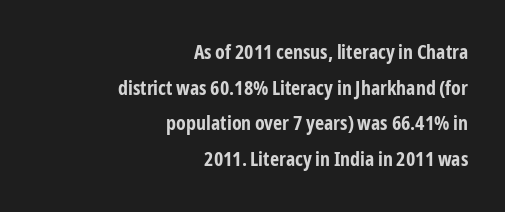
The image shows 20 px bold type, upright; set right-aligned, line spacing 1.78x, normal letter spacing, not underlined.
